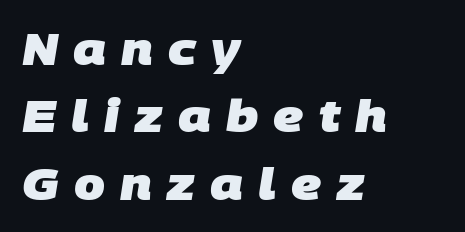
Q: Is the text bold? A: Yes.
Q: Is the typeface a serif or a sans-serif typeface? A: Sans-serif.
Q: Is the text underlined? A: No.
Q: How is the paragraph aligned? A: Left-aligned.
Q: Is the spacing between letters normal or unusually wide? A: Unusually wide.
Q: Is the spacing between lines tight, normal or loose? A: Normal.
Q: Width (condensed, normal, or wide)? A: Normal.
Q: Stroke contrast? A: Low.
Q: x-height? A: Large.
Q: Monospaced? A: No.
